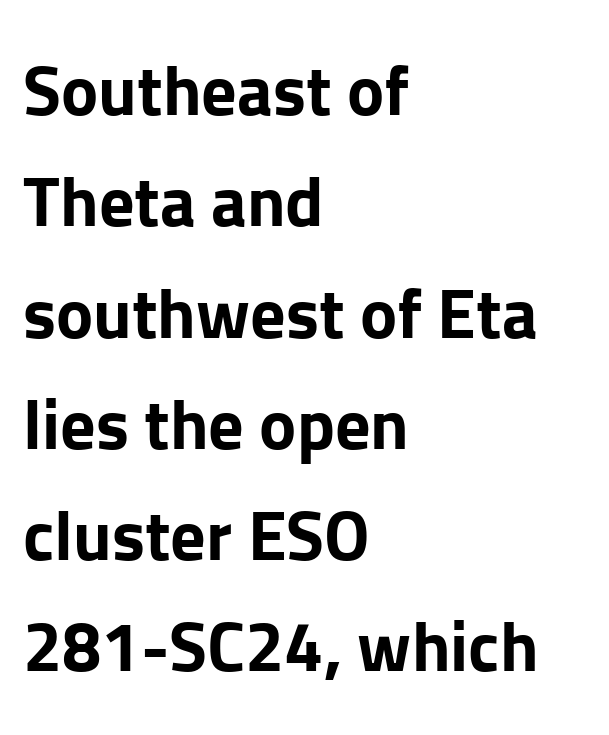
Q: Is the text bold? A: Yes.
Q: Is the text italic (slanted)? A: No, it is upright.
Q: Is the typeface a serif or a sans-serif typeface? A: Sans-serif.
Q: Is the text underlined? A: No.
Q: How is the paragraph aligned? A: Left-aligned.
Q: Is the spacing between letters normal or unusually wide? A: Normal.
Q: Is the spacing between lines tight, normal or loose? A: Normal.
Q: Width (condensed, normal, or wide)? A: Normal.
Q: Stroke contrast? A: Low.
Q: x-height? A: Medium.
Q: Monospaced? A: No.
